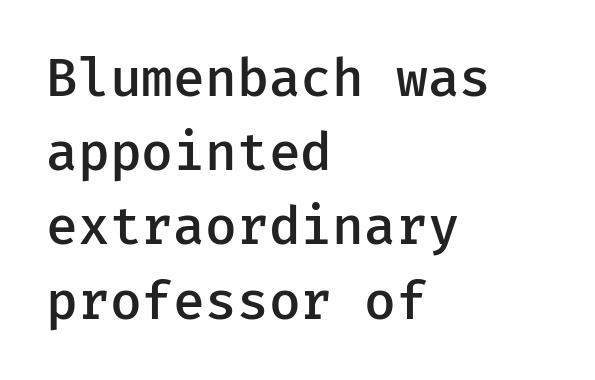
Just letters on the line, the space beneath them empty. I'd call this a sans setting — the letters go barefoot. Baseline-to-baseline distance is the conventional proportion of letter height. Glyph-to-glyph distance matches everyday printed text.
